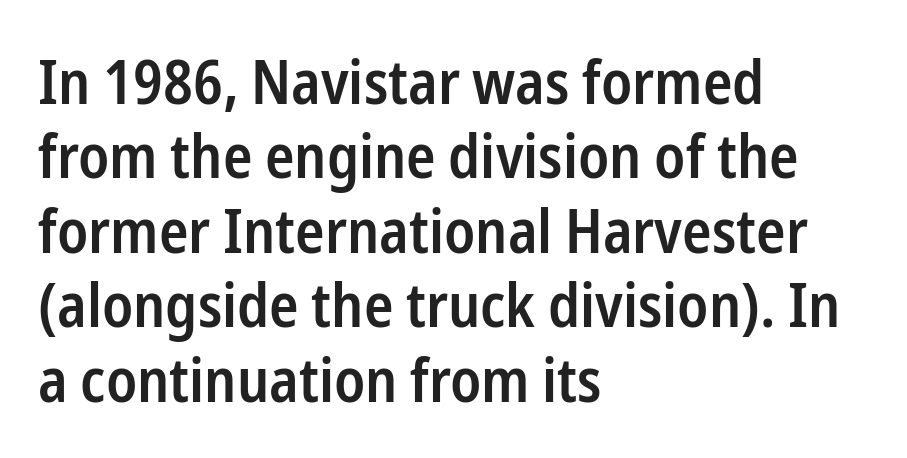
Q: Is the text bold? A: Semi-bold.
Q: Is the text italic (slanted)? A: No, it is upright.
Q: Is the typeface a serif or a sans-serif typeface? A: Sans-serif.
Q: Is the text underlined? A: No.
Q: How is the paragraph aligned? A: Left-aligned.
Q: Is the spacing between letters normal or unusually wide? A: Normal.
Q: Width (condensed, normal, or wide)? A: Condensed.
Q: Stroke contrast? A: Low.
Q: x-height? A: Medium.
Q: Monospaced? A: No.
